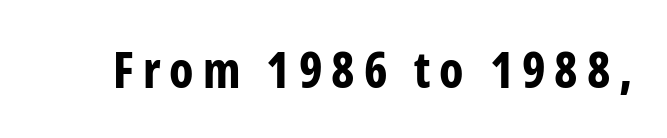
The image shows 49 px bold, condensed sans-serif type, upright; set not underlined; low stroke contrast and a medium x-height.
